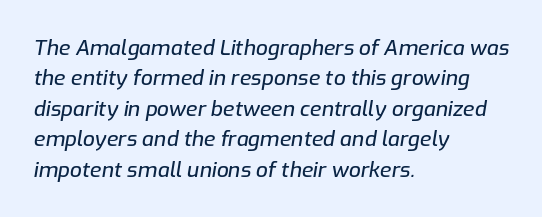
Q: Is the text italic (slanted)? A: Yes, it leans right by about 9 degrees.
Q: Is the text underlined? A: No.
Q: How is the paragraph aligned? A: Left-aligned.
Q: Is the spacing between letters normal or unusually wide? A: Normal.
Q: Is the spacing between lines tight, normal or loose? A: Normal.
